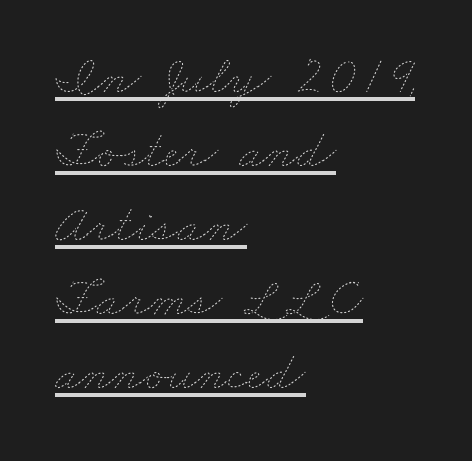
Counters stay open thanks to moderate or lighter strokes. These lines sit exactly where default settings would place them. The paragraph has a hard left edge and a soft right edge. Proportional: the letters do not fall into vertical columns. Default kerning and tracking; the words read as compact shapes.
